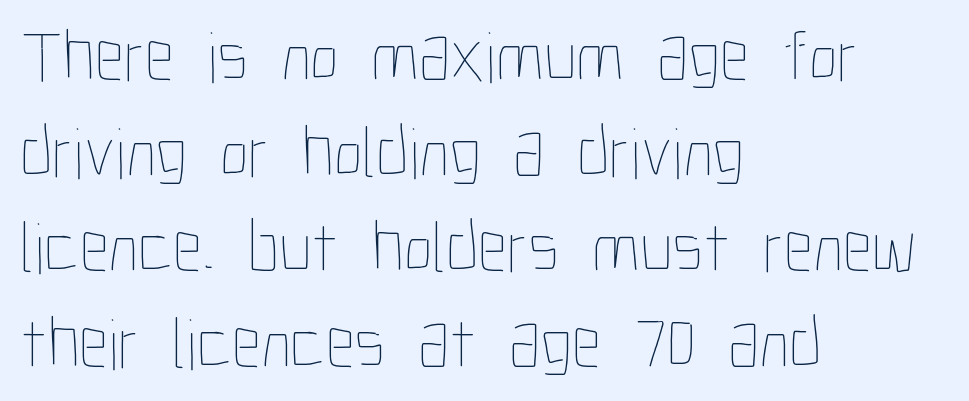
The image shows 73 px thin, condensed type, upright; set left-aligned, normal line spacing (1.31x), normal letter spacing, not underlined; low stroke contrast and a medium x-height.
